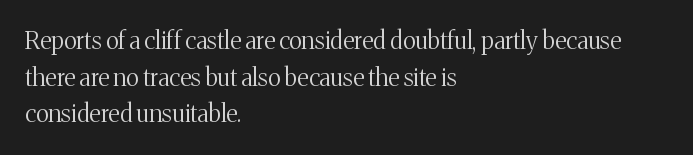
Q: Is the text bold? A: No.
Q: Is the text italic (slanted)? A: No, it is upright.
Q: Is the text underlined? A: No.
Q: How is the paragraph aligned? A: Left-aligned.
Q: Is the spacing between letters normal or unusually wide? A: Normal.
Q: Is the spacing between lines tight, normal or loose? A: Normal.
